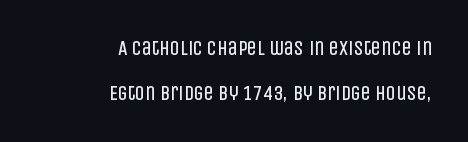
Q: Is the text bold? A: No.
Q: Is the text italic (slanted)? A: No, it is upright.
Q: Is the text underlined? A: No.
Q: How is the paragraph aligned? A: Right-aligned.
Q: Is the spacing between letters normal or unusually wide? A: Normal.
Q: Is the spacing between lines tight, normal or loose? A: Loose.
